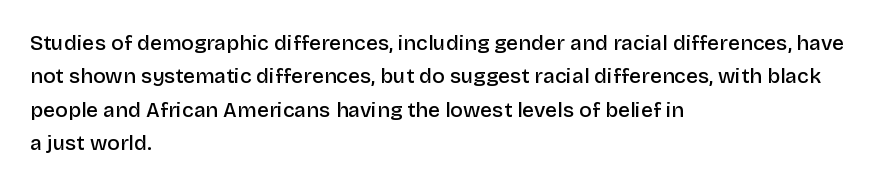
Q: Is the text bold? A: Semi-bold.
Q: Is the text italic (slanted)? A: No, it is upright.
Q: Is the text underlined? A: No.
Q: How is the paragraph aligned? A: Left-aligned.
Q: Is the spacing between letters normal or unusually wide? A: Normal.
Q: Is the spacing between lines tight, normal or loose? A: Normal.
